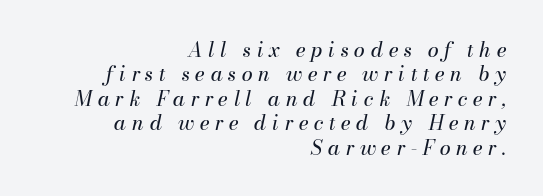
{"italic": "yes", "lean": "right", "slant_degrees": 13, "bold": "no", "underline": "no", "align": "right", "line_spacing_ratio": 1.22, "letter_spacing": "wide", "letter_spacing_em": 0.28, "glyph_px": 20}
